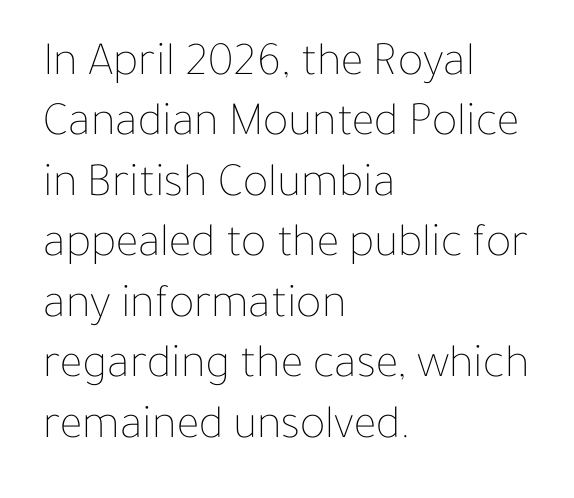
The image shows 48 px thin type, upright; set left-aligned, normal line spacing (1.26x), normal letter spacing, not underlined; low stroke contrast and a medium x-height.
